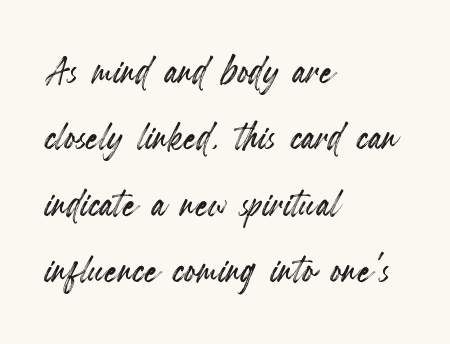
Lines of text with bare space underneath. Where is the straight margin? On the left. Honestly, the row spacing looks completely unremarkable. Character widths vary here, with narrow letters taking less room than wide ones. Short note: letters normally spaced.
